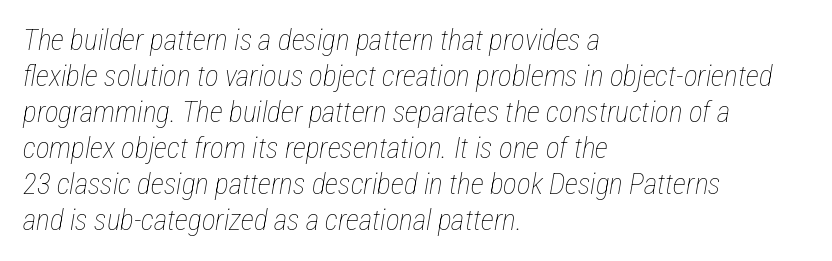
The zone under the glyphs is completely vacant. The specimen reads as italic at a glance. Proportional: the letters do not fall into vertical columns. This sample uses plain, unmodified letter spacing. The text block is weighted toward the left margin, trailing off unevenly rightward. Letters have the restrained weight of plain body copy at most.
